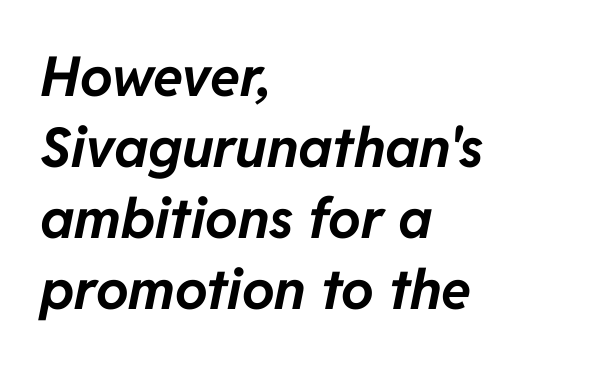
Q: Is the text bold? A: Yes.
Q: Is the text italic (slanted)? A: Yes, it leans right by about 11 degrees.
Q: Is the text underlined? A: No.
Q: How is the paragraph aligned? A: Left-aligned.
Q: Is the spacing between letters normal or unusually wide? A: Normal.
Q: Is the spacing between lines tight, normal or loose? A: Normal.
Q: Width (condensed, normal, or wide)? A: Normal.
Q: Stroke contrast? A: Low.
Q: x-height? A: Medium.
Q: Monospaced? A: No.
